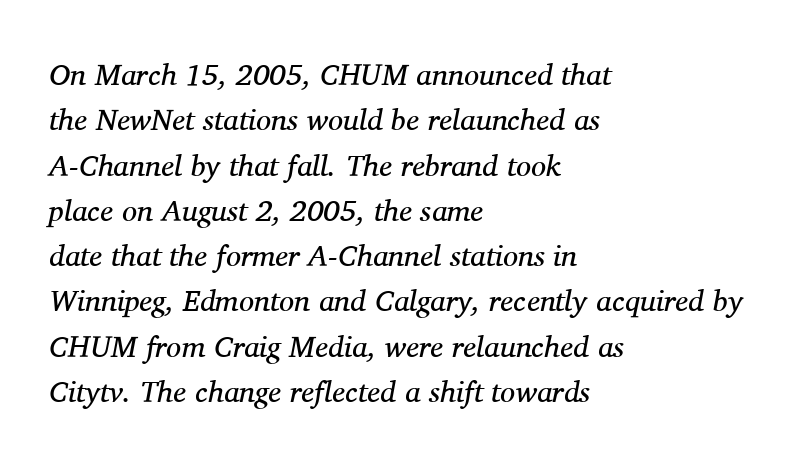
Tracking value appears to be zero — textbook default spacing. What's the leading like? Ordinary, nothing unusual. Unmarked baselines from the first word to the last. Each letter keeps its own natural width here, so spacing adapts to shape.
